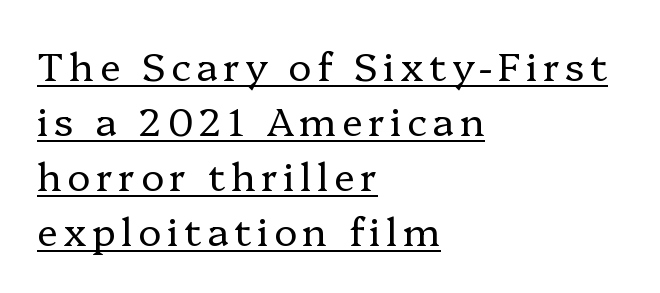
Here the designer chose a conventional face with non-uniform glyph widths. Stem width sits at or under what a default text font uses. Honestly, the underline is the first thing you notice here. One-word summary of the alignment: left. Compared with typical paragraphs, the rows here are spaced about the same.
